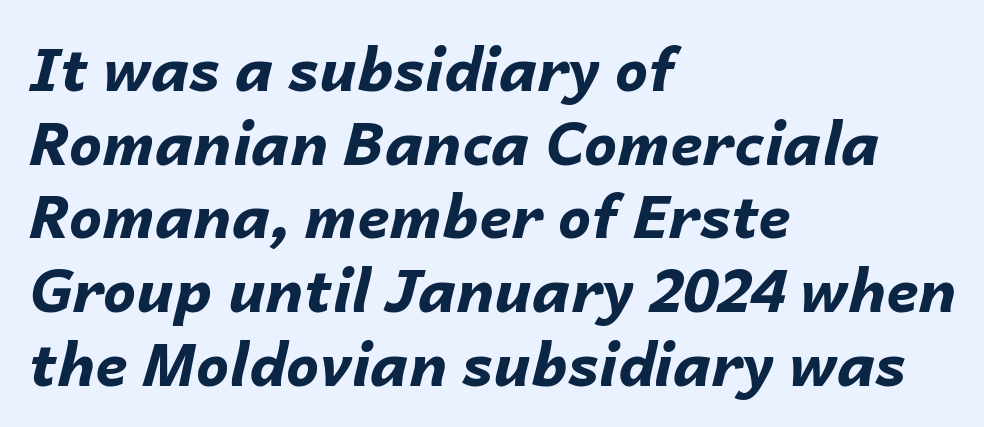
The image shows 59 px bold type, italic (leaning right); set left-aligned, normal line spacing (1.25x), normal letter spacing, not underlined; low stroke contrast and a medium x-height.
